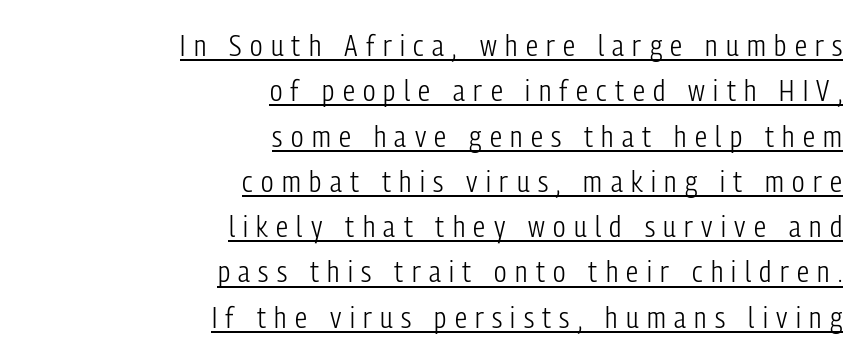
{"serif": "no", "italic": "no", "bold": "no", "weight": "light", "width": "condensed", "stroke_contrast": "low", "x_height": "medium", "monospaced": "no", "underline": "yes", "align": "right", "line_spacing": "normal", "line_spacing_ratio": 1.51, "letter_spacing": "wide", "letter_spacing_em": 0.28, "glyph_px": 30}
